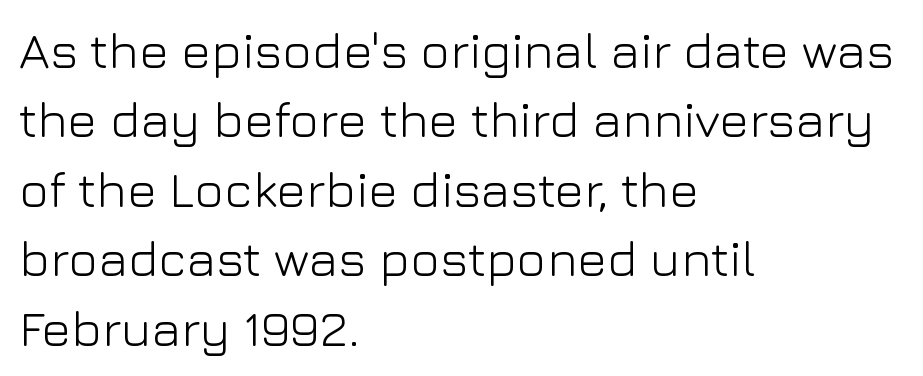
Q: Is the text bold? A: No.
Q: Is the text italic (slanted)? A: No, it is upright.
Q: Is the typeface a serif or a sans-serif typeface? A: Sans-serif.
Q: Is the text underlined? A: No.
Q: How is the paragraph aligned? A: Left-aligned.
Q: Is the spacing between letters normal or unusually wide? A: Normal.
Q: Is the spacing between lines tight, normal or loose? A: Normal.
Q: Width (condensed, normal, or wide)? A: Normal.
Q: Stroke contrast? A: Low.
Q: x-height? A: Medium.
Q: Monospaced? A: No.
